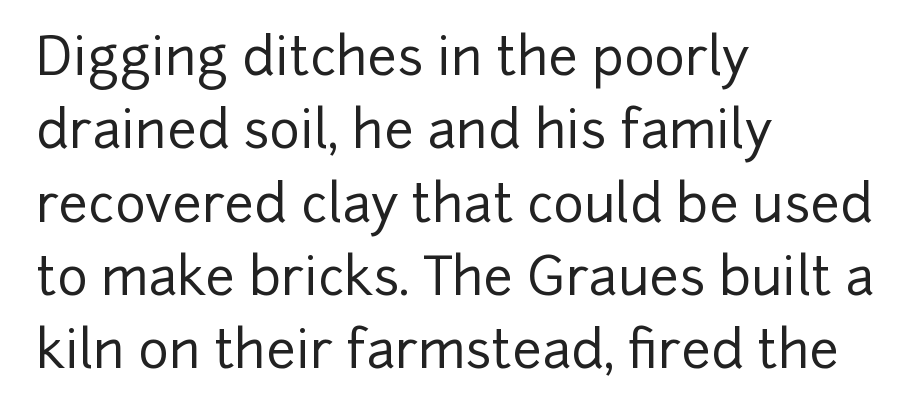
Q: Is the text italic (slanted)? A: No, it is upright.
Q: Is the typeface a serif or a sans-serif typeface? A: Sans-serif.
Q: Is the text underlined? A: No.
Q: How is the paragraph aligned? A: Left-aligned.
Q: Is the spacing between letters normal or unusually wide? A: Normal.
Q: Is the spacing between lines tight, normal or loose? A: Normal.
Q: Width (condensed, normal, or wide)? A: Normal.
Q: Stroke contrast? A: Low.
Q: x-height? A: Medium.
Q: Monospaced? A: No.
